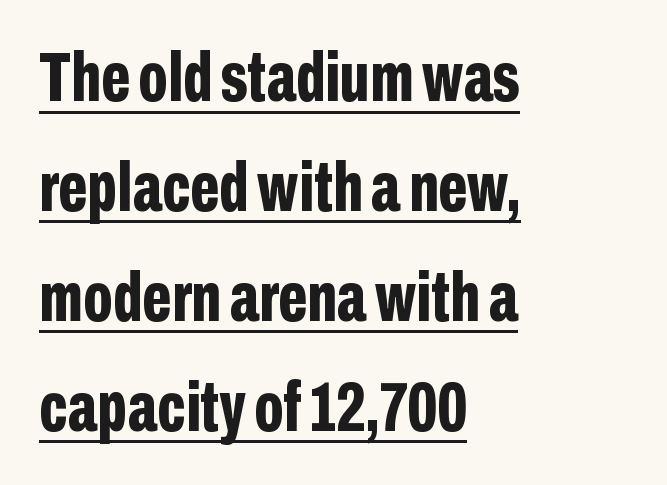
{"serif": "no", "italic": "no", "bold": "yes", "weight": "bold", "width": "condensed", "stroke_contrast": "low", "x_height": "medium", "monospaced": "no", "underline": "yes", "align": "left", "line_spacing": "normal", "line_spacing_ratio": 1.57, "letter_spacing": "normal", "letter_spacing_em": 0.0, "glyph_px": 70}
